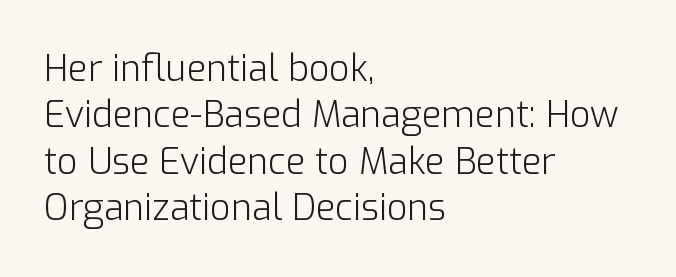
Q: Is the text bold? A: No.
Q: Is the text italic (slanted)? A: No, it is upright.
Q: Is the typeface a serif or a sans-serif typeface? A: Sans-serif.
Q: Is the text underlined? A: No.
Q: How is the paragraph aligned? A: Left-aligned.
Q: Is the spacing between letters normal or unusually wide? A: Normal.
Q: Is the spacing between lines tight, normal or loose? A: Normal.
Q: Width (condensed, normal, or wide)? A: Normal.
Q: Stroke contrast? A: Low.
Q: x-height? A: Medium.
Q: Monospaced? A: No.
